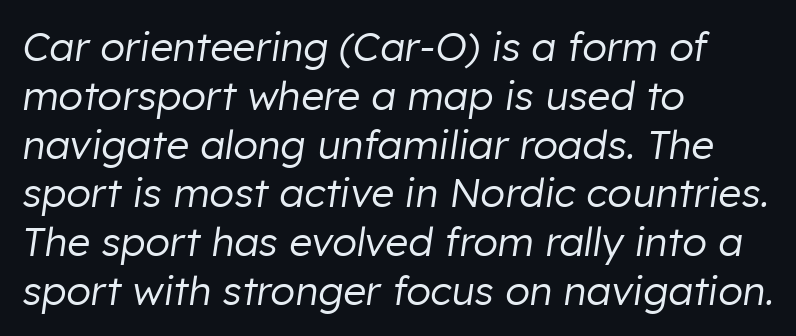
Varying glyph widths throughout — classic text-font behaviour. Each row of text sits above clean, open space. Spacing between characters is what you'd get straight out of the box. The typesetting does not lean heavy: it is not bold. These lines stack with their left ends in a neat column.
